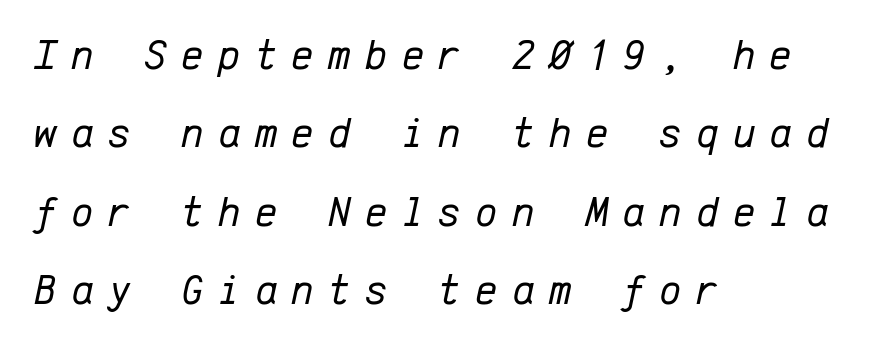
Type without underlining. Weight: regular or lighter. Does the copy run flush right? No — it runs flush left. Quick note: italic. The face used here is monospaced, like something from a code editor. The tracking reads as deliberately expanded to a designer's eye.
